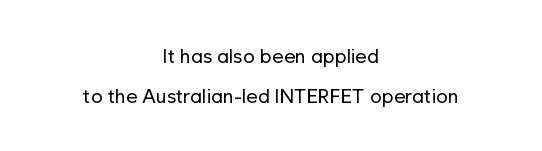
Short note: letters normally spaced. Each row of text sits above clean, open space. Bold? No — there's no thickening of the strokes. The compositor balanced each line on the midline. Summary of vertical rhythm: relaxed, with wide interline spacing. Unlike italic type, these characters show no tilt at all.
